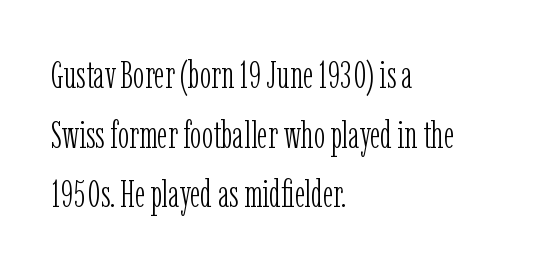
Q: Is the text bold? A: No.
Q: Is the text italic (slanted)? A: No, it is upright.
Q: Is the typeface a serif or a sans-serif typeface? A: Serif.
Q: Is the text underlined? A: No.
Q: How is the paragraph aligned? A: Left-aligned.
Q: Is the spacing between letters normal or unusually wide? A: Normal.
Q: Is the spacing between lines tight, normal or loose? A: Normal.
Q: Width (condensed, normal, or wide)? A: Condensed.
Q: Stroke contrast? A: Low.
Q: x-height? A: Medium.
Q: Monospaced? A: No.
